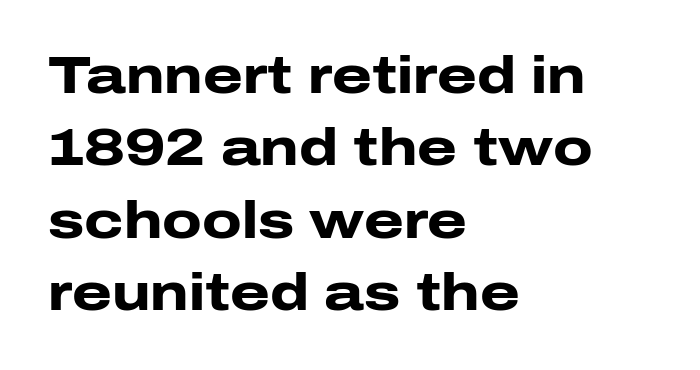
{"serif": "no", "italic": "no", "bold": "yes", "weight": "heavy", "width": "wide", "stroke_contrast": "low", "x_height": "medium", "monospaced": "no", "underline": "no", "align": "left", "line_spacing": "normal", "line_spacing_ratio": 1.42, "letter_spacing": "normal", "letter_spacing_em": 0.0, "glyph_px": 51}
